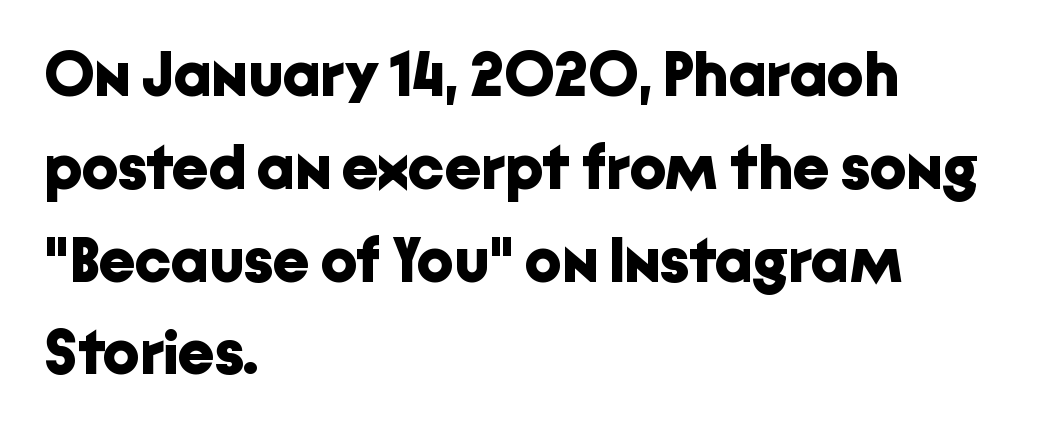
Q: Is the text bold? A: Yes.
Q: Is the text italic (slanted)? A: No, it is upright.
Q: Is the typeface a serif or a sans-serif typeface? A: Sans-serif.
Q: Is the text underlined? A: No.
Q: How is the paragraph aligned? A: Left-aligned.
Q: Is the spacing between letters normal or unusually wide? A: Normal.
Q: Is the spacing between lines tight, normal or loose? A: Normal.
Q: Width (condensed, normal, or wide)? A: Normal.
Q: Stroke contrast? A: Low.
Q: x-height? A: Medium.
Q: Monospaced? A: No.
